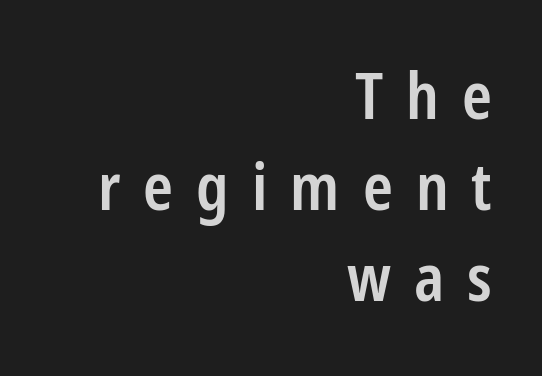
The rendering uses natural spacing where letterforms have individual widths. The letters carry no serifs — their stems end cleanly without finishing strokes. Is the type bold? Partly — it's a semibold, heavier than regular but not fully bold. Whoever set this chose a conventional vertical rhythm. Tracking value appears strongly positive — letters spread wide. A typesetter would mark this as roman, not italic.
